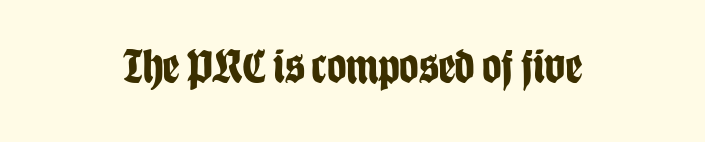
{"serif": "no", "italic": "no", "bold": "yes", "weight": "bold", "width": "condensed", "stroke_contrast": "low", "x_height": "large", "monospaced": "no", "underline": "no", "letter_spacing": "normal", "letter_spacing_em": 0.0, "glyph_px": 48}
